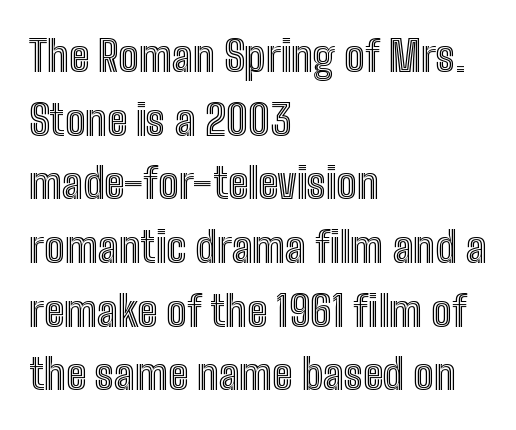
Proportional: the letters do not fall into vertical columns. What's the leading like? Ordinary, nothing unusual. Ascenders rise straight up at ninety degrees. These lines keep a tight, regular rhythm from letter to letter. The ragged edge is on the right, which tells us the setting is flush left.
